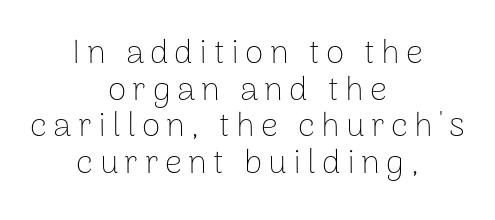
The image shows 34 px thin sans-serif type, upright; set centered, tight line spacing (1.08x), not underlined; low stroke contrast and a medium x-height.
